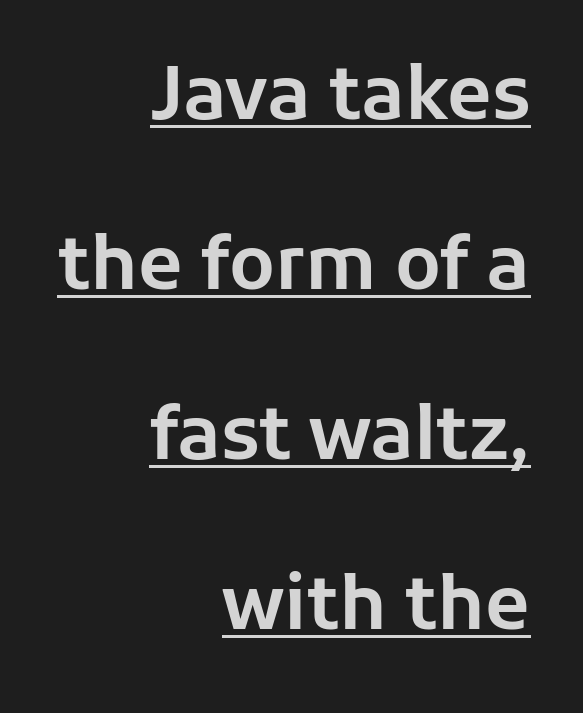
The image shows 73 px sans-serif type, upright; set right-aligned, loose line spacing (2.33x), normal letter spacing, underlined; low stroke contrast and a medium x-height.
